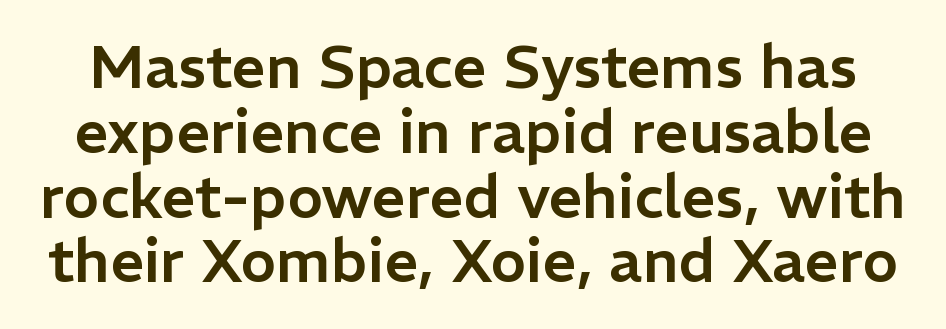
{"serif": "no", "italic": "no", "width": "normal", "stroke_contrast": "low", "x_height": "medium", "monospaced": "no", "underline": "no", "line_spacing": "tight", "line_spacing_ratio": 1.08, "letter_spacing": "normal", "letter_spacing_em": 0.0, "glyph_px": 60}
